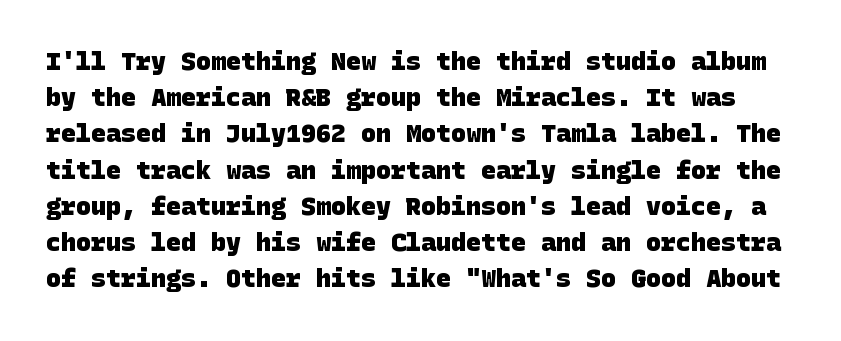
{"bold": "yes", "underline": "no", "line_spacing": "normal", "line_spacing_ratio": 1.45, "letter_spacing": "normal", "letter_spacing_em": 0.0, "glyph_px": 25}
